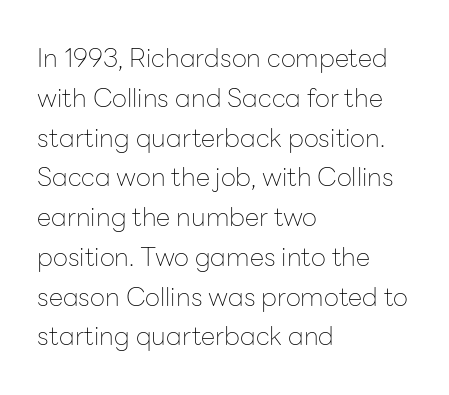
The image shows 26 px text type, upright; set left-aligned, normal line spacing (1.53x), normal letter spacing, not underlined.
